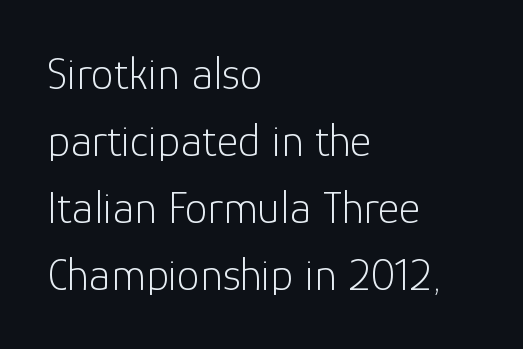
Q: Is the text bold? A: No.
Q: Is the text italic (slanted)? A: No, it is upright.
Q: Is the typeface a serif or a sans-serif typeface? A: Sans-serif.
Q: Is the text underlined? A: No.
Q: How is the paragraph aligned? A: Left-aligned.
Q: Is the spacing between letters normal or unusually wide? A: Normal.
Q: Is the spacing between lines tight, normal or loose? A: Normal.
Q: Width (condensed, normal, or wide)? A: Normal.
Q: Stroke contrast? A: Low.
Q: x-height? A: Medium.
Q: Monospaced? A: No.
